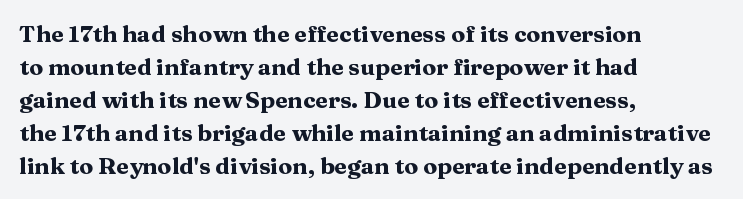
The gaps between neighbouring characters are ordinary and unremarkable. A dark, heavy texture on the line: the type is bold. Leftover space on each line is placed entirely after the last word. Reading down the column, the eye jumps a familiar distance to each next line. This is the regular roman posture of the typeface.
